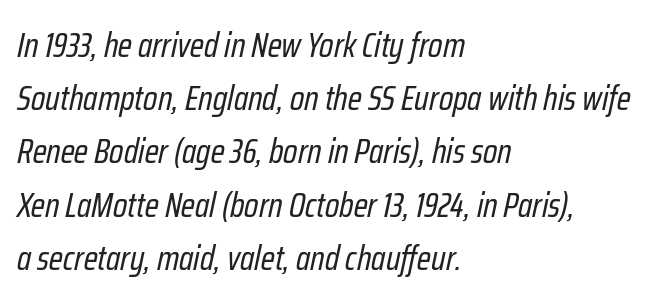
The characters are drawn with everyday or finer stroke widths. Yep, that's italic — everything's leaning. Leftover space on each line is placed entirely after the last word. This sample has the flowing, uneven cadence of proportional lettering. Clear beneath every line of the passage. Whoever set this chose a conventional vertical rhythm.
